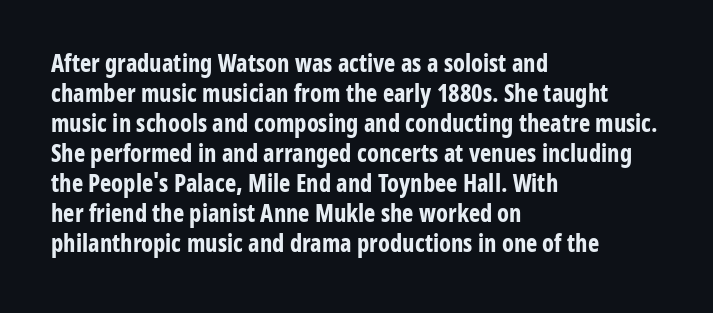
The characters look thick and weighty, a clear bold. Rows of type keep a routine distance in the vertical direction. Each word holds together tightly as a unit, with standard inter-letter gaps. Does the copy run flush right? No — it runs flush left. Beneath every word, the page is bare.
